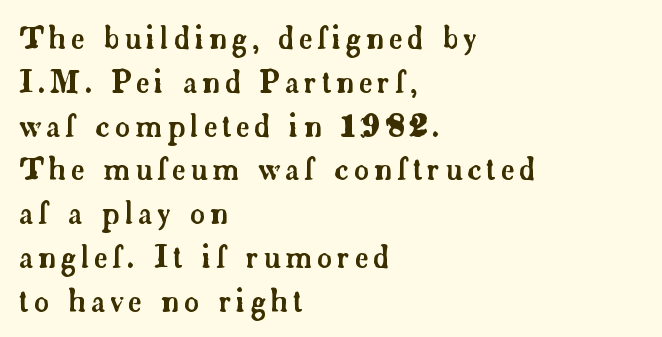
The rows are spaced the way most documents space them. This sample uses an upright cut, with every glyph sitting square on the baseline. Are there feet on the stems? There are — it's a serif. Check the space under the baseline: it is left empty.
